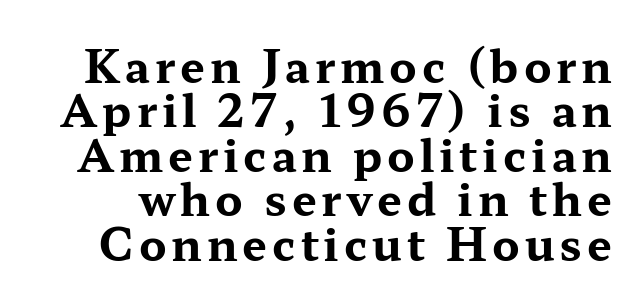
The image shows 44 px bold, wide serif type, upright; set tight line spacing (1.01x), not underlined; medium stroke contrast and a medium x-height.
